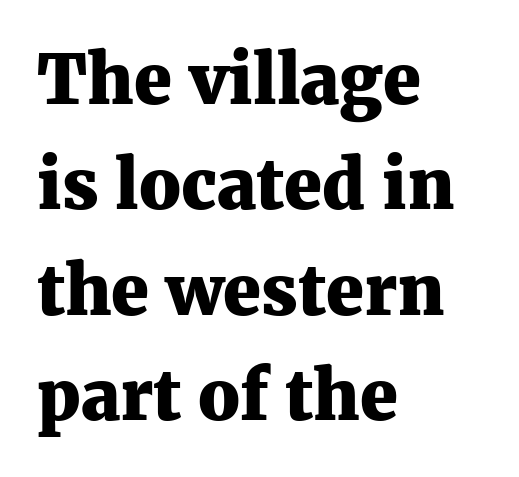
The space between consecutive lines is moderate. The space directly below the letters is spotless. Is the letter spacing exaggerated? No — it looks like the ordinary default. Which margin do the lines hug? The left one — the right edge is uneven. Is this a fixed-width face? No — the glyphs have proportional, varying widths. The rendering uses a bold face; every stroke is thick and dark.
